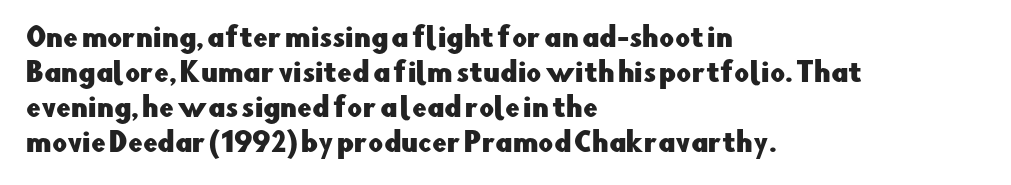
The image shows 26 px text type, upright; set left-aligned, normal line spacing (1.35x), normal letter spacing, not underlined.
